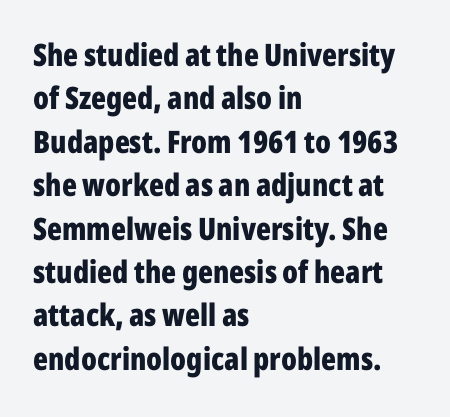
Serif or sans? Sans — the stroke terminals are bare. The letters are bold, with thick, heavy strokes. Honestly, there is no underline to notice here at all. You could call the tracking neutral — neither tight nor loose.
